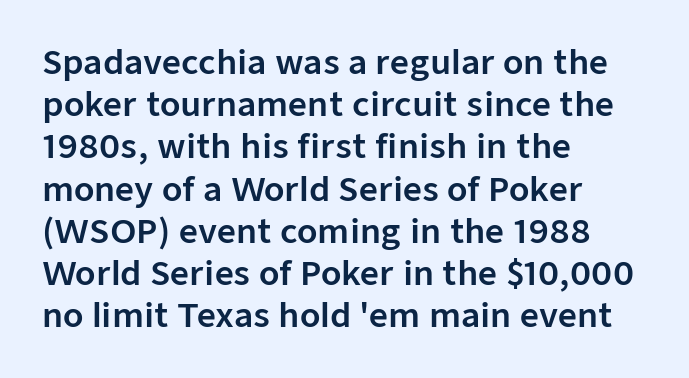
The image shows 33 px sans-serif type, upright; set left-aligned, normal line spacing (1.28x), normal letter spacing, not underlined; low stroke contrast and a medium x-height.
